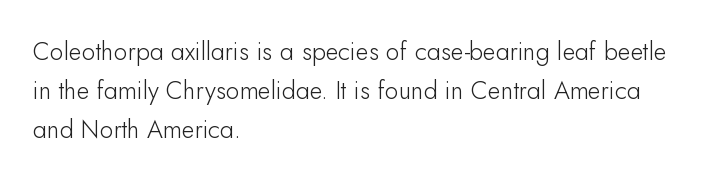
The image shows 25 px text type, upright; set left-aligned, normal line spacing (1.57x), normal letter spacing, not underlined.
